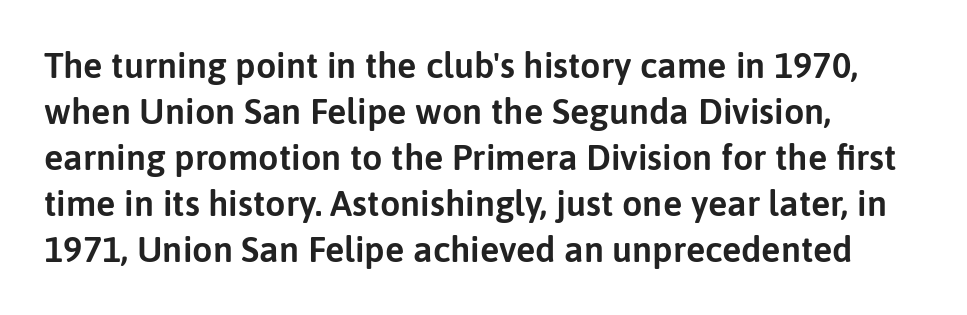
The image shows 36 px sans-serif type, upright; set left-aligned, normal line spacing (1.28x), normal letter spacing, not underlined; low stroke contrast and a medium x-height.
